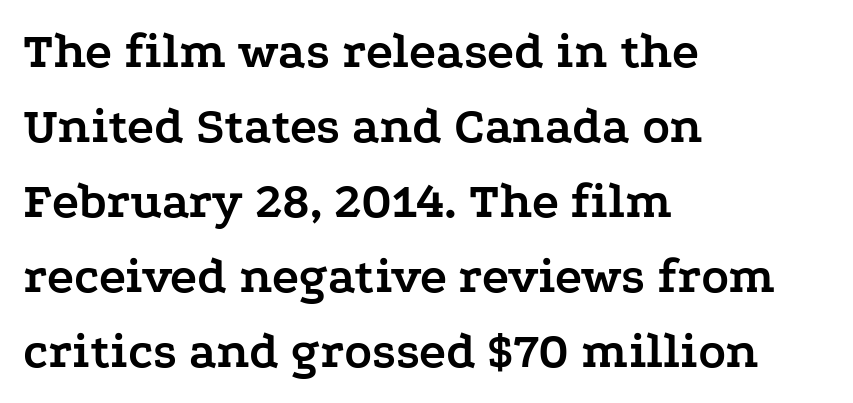
The image shows 51 px semibold, wide serif type, upright; set left-aligned, normal line spacing (1.47x), normal letter spacing, not underlined; low stroke contrast and a medium x-height.
